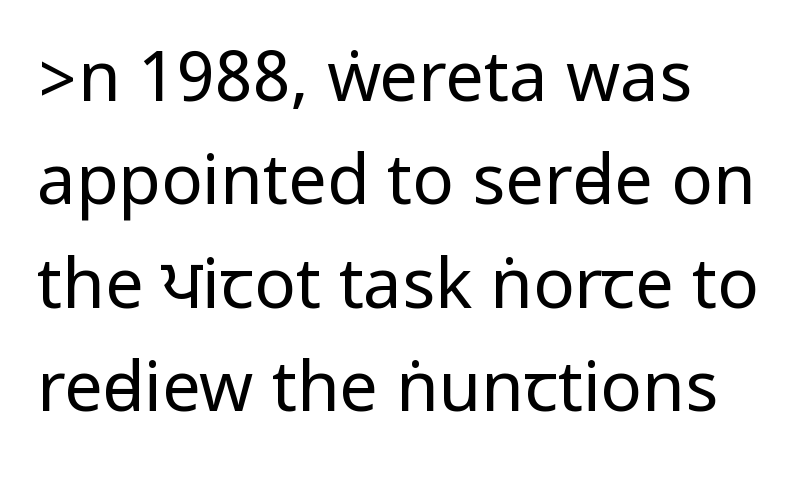
The image shows 69 px regular-weight, condensed sans-serif type, upright; set normal line spacing (1.5x), normal letter spacing, not underlined; low stroke contrast.
